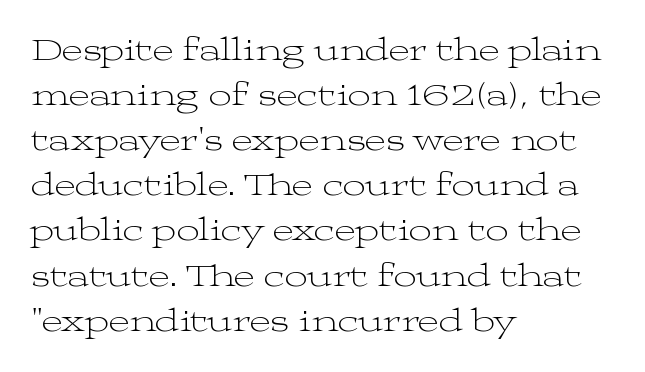
Quick note: not italic, upright. In CSS terms this would be text-align: left. Underlining? Definitely not there. Letters have the restrained weight of plain body copy at most. I'd call this a serif setting — the letters wear small feet.
